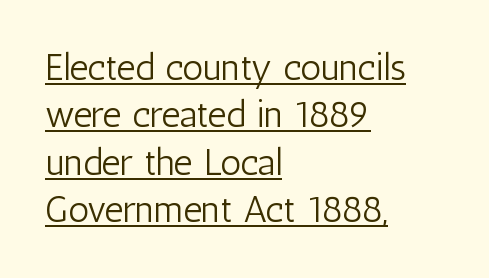
The image shows 37 px light, condensed sans-serif type, upright; set left-aligned, normal line spacing (1.28x), normal letter spacing, underlined; low stroke contrast and a medium x-height.
